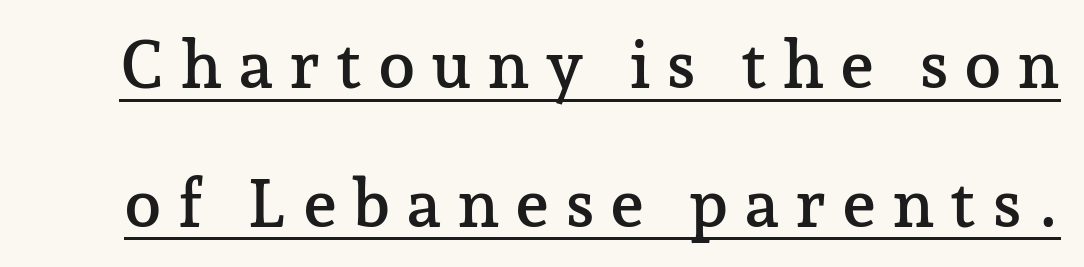
{"serif": "yes", "italic": "no", "width": "normal", "stroke_contrast": "low", "x_height": "medium", "monospaced": "no", "underline": "yes", "line_spacing": "loose", "line_spacing_ratio": 2.07, "letter_spacing": "wide", "letter_spacing_em": 0.23, "glyph_px": 67}
